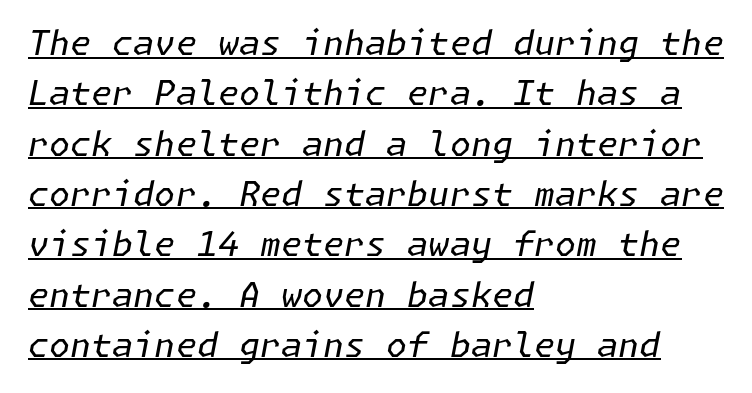
Q: Is the text bold? A: No.
Q: Is the text italic (slanted)? A: Yes, it leans right by about 11 degrees.
Q: Is the text underlined? A: Yes.
Q: How is the paragraph aligned? A: Left-aligned.
Q: Is the spacing between letters normal or unusually wide? A: Normal.
Q: Is the spacing between lines tight, normal or loose? A: Normal.
Q: Width (condensed, normal, or wide)? A: Normal.
Q: Stroke contrast? A: Low.
Q: x-height? A: Medium.
